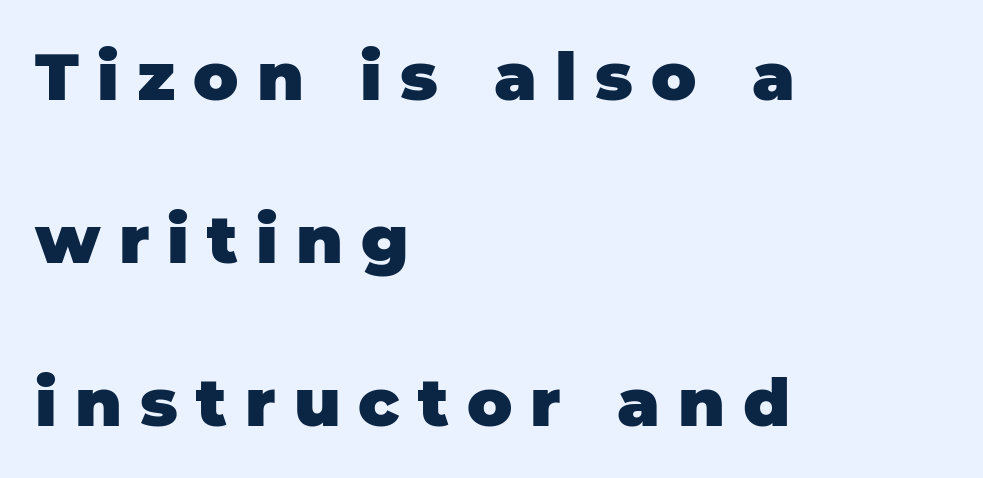
Q: Is the text bold? A: Yes.
Q: Is the text italic (slanted)? A: No, it is upright.
Q: Is the typeface a serif or a sans-serif typeface? A: Sans-serif.
Q: Is the text underlined? A: No.
Q: How is the paragraph aligned? A: Left-aligned.
Q: Is the spacing between letters normal or unusually wide? A: Unusually wide.
Q: Is the spacing between lines tight, normal or loose? A: Loose.
Q: Width (condensed, normal, or wide)? A: Normal.
Q: Stroke contrast? A: Low.
Q: x-height? A: Large.
Q: Monospaced? A: No.
